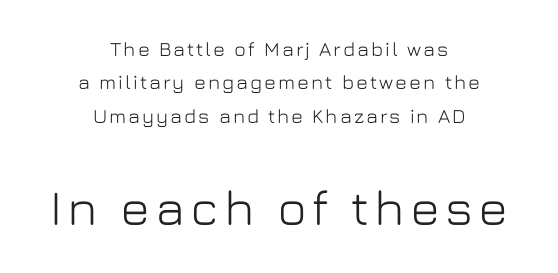
Check under the words: just untouched page. Rendered with straight, roman letterforms. In this sample the second text group is rendered at the bigger scale. The typeface chosen for these lines omits serifs. Spacing verdict: proportional, widths tailored to each character.
